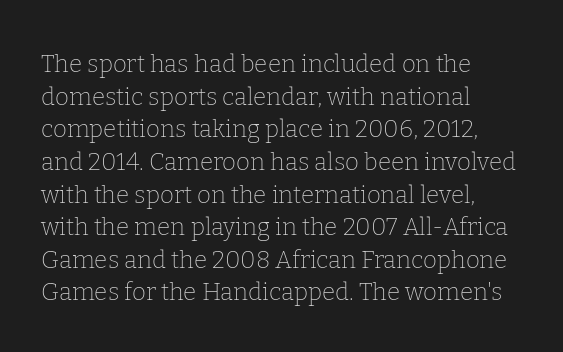
Q: Is the text bold? A: No.
Q: Is the text italic (slanted)? A: No, it is upright.
Q: Is the text underlined? A: No.
Q: How is the paragraph aligned? A: Left-aligned.
Q: Is the spacing between letters normal or unusually wide? A: Normal.
Q: Is the spacing between lines tight, normal or loose? A: Normal.
